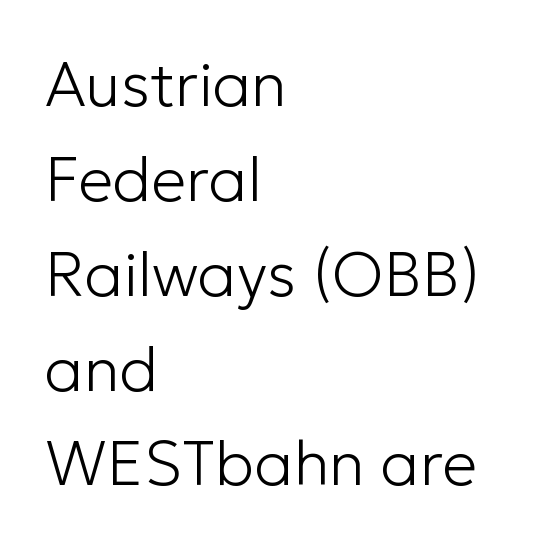
The image shows 62 px light sans-serif type, upright; set left-aligned, normal line spacing (1.53x), normal letter spacing, not underlined; low stroke contrast and a medium x-height.
